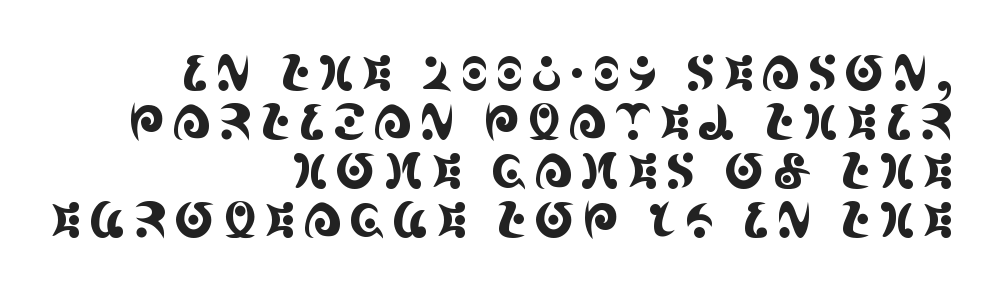
{"serif": "yes", "italic": "no", "width": "condensed", "x_height": "large", "monospaced": "no", "underline": "no", "align": "right", "line_spacing": "tight", "line_spacing_ratio": 1.0, "glyph_px": 49}
